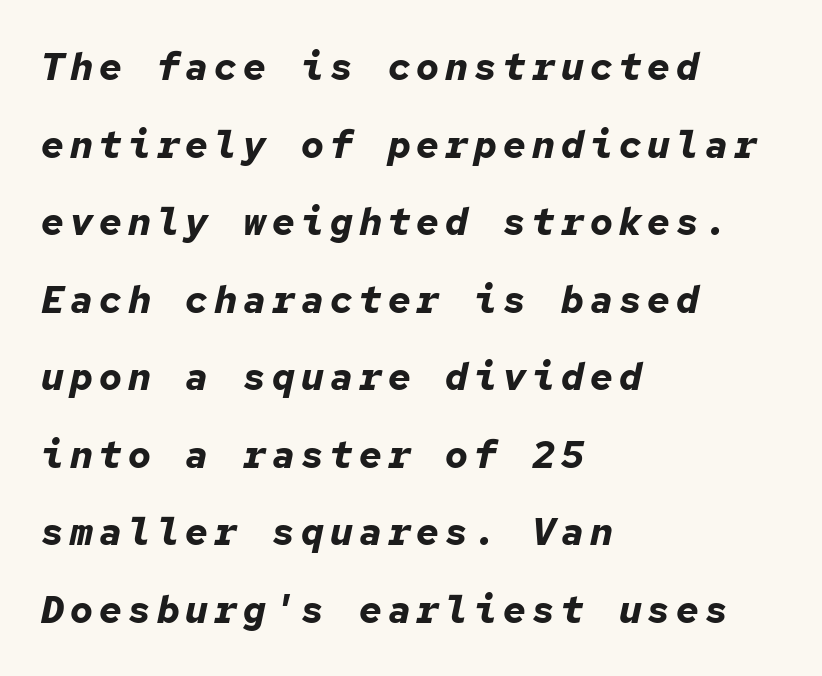
The image shows 38 px bold type, italic (leaning right), monospaced; set left-aligned, loose line spacing (2.04x), not underlined; low stroke contrast and a medium x-height.
